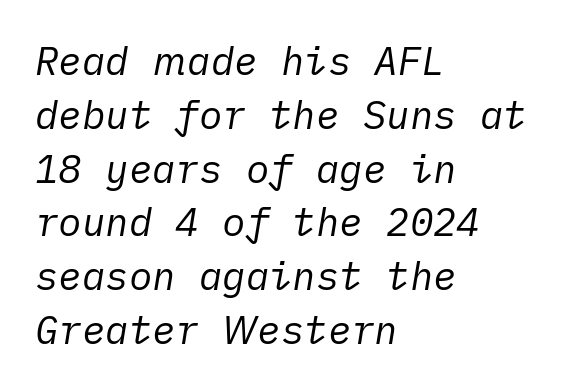
Q: Is the text bold? A: No.
Q: Is the text italic (slanted)? A: Yes, it leans right by about 10 degrees.
Q: Is the text underlined? A: No.
Q: How is the paragraph aligned? A: Left-aligned.
Q: Is the spacing between letters normal or unusually wide? A: Normal.
Q: Is the spacing between lines tight, normal or loose? A: Normal.
Q: Width (condensed, normal, or wide)? A: Normal.
Q: Stroke contrast? A: Low.
Q: x-height? A: Medium.
